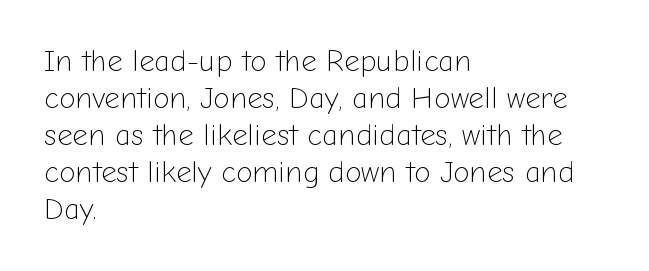
{"serif": "no", "italic": "no", "bold": "no", "weight": "light", "width": "normal", "stroke_contrast": "low", "x_height": "medium", "monospaced": "no", "underline": "no", "align": "left", "line_spacing_ratio": 1.23, "letter_spacing": "normal", "letter_spacing_em": 0.0, "glyph_px": 30}
